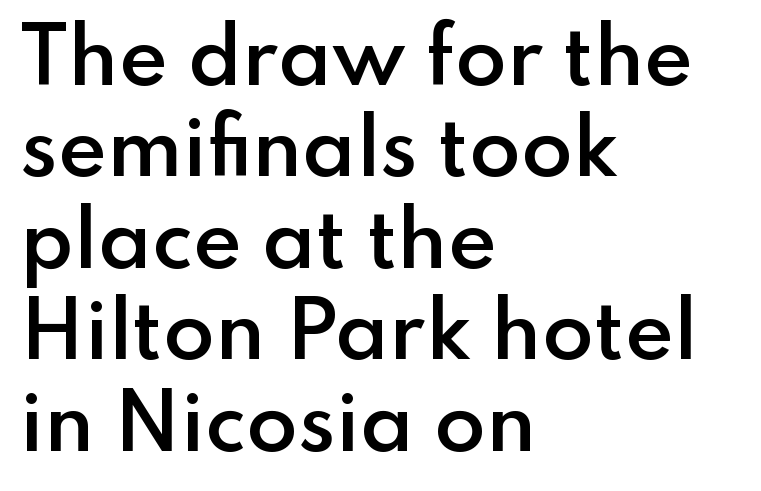
Q: Is the text bold? A: Semi-bold.
Q: Is the text italic (slanted)? A: No, it is upright.
Q: Is the typeface a serif or a sans-serif typeface? A: Sans-serif.
Q: Is the text underlined? A: No.
Q: How is the paragraph aligned? A: Left-aligned.
Q: Is the spacing between letters normal or unusually wide? A: Normal.
Q: Width (condensed, normal, or wide)? A: Normal.
Q: Stroke contrast? A: Low.
Q: x-height? A: Small.
Q: Monospaced? A: No.
